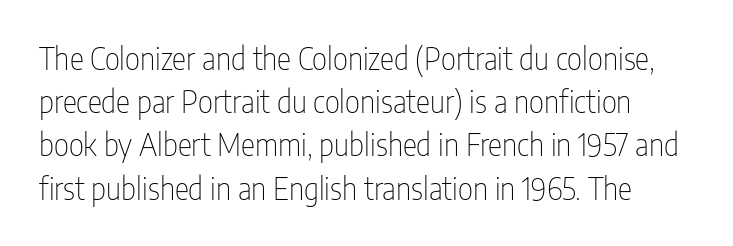
Q: Is the text bold? A: No.
Q: Is the text italic (slanted)? A: No, it is upright.
Q: Is the typeface a serif or a sans-serif typeface? A: Sans-serif.
Q: Is the text underlined? A: No.
Q: Is the spacing between letters normal or unusually wide? A: Normal.
Q: Is the spacing between lines tight, normal or loose? A: Normal.
Q: Width (condensed, normal, or wide)? A: Condensed.
Q: Stroke contrast? A: Low.
Q: x-height? A: Medium.
Q: Monospaced? A: No.
